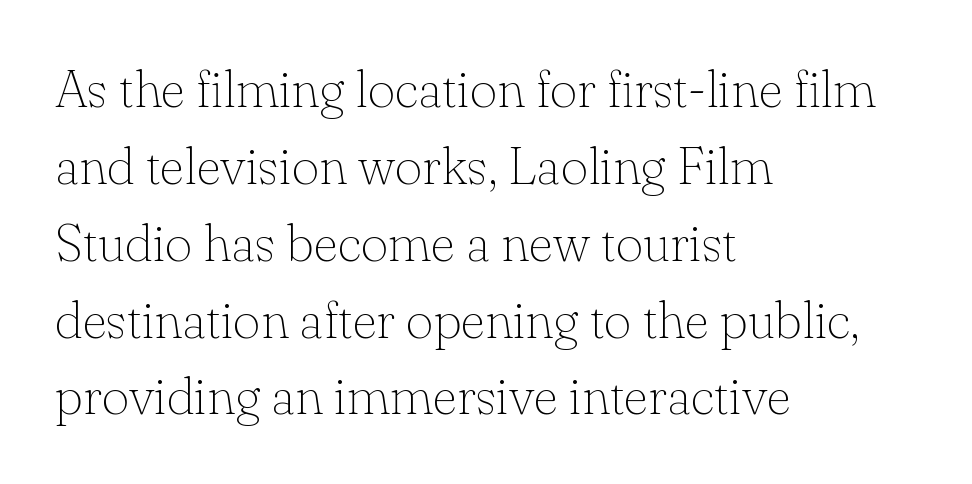
The image shows 53 px thin serif type, upright; set left-aligned, normal line spacing (1.45x), normal letter spacing, not underlined; low stroke contrast and a small x-height.
